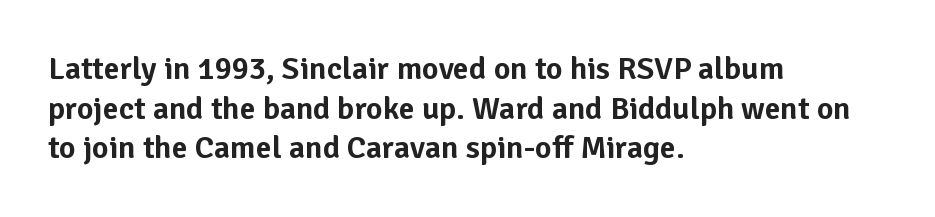
No italicization has been applied; the sample stays upright. Decoration check: the copy has no underline. Horizontally, the lines are justified to the leading edge only. Caption: standard tracking, unaltered. To sum up the face: it is a sans, with no serifs.
